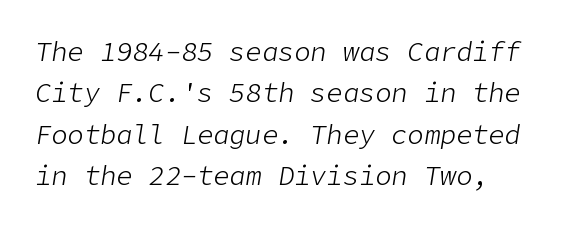
No extra tracking has been applied to these lines. In terms of posture, this sample is oblique. Students, observe: this is what conventionally led text looks like. A light-to-regular cut is what we see here. Descender tails drop into unmarked territory.
